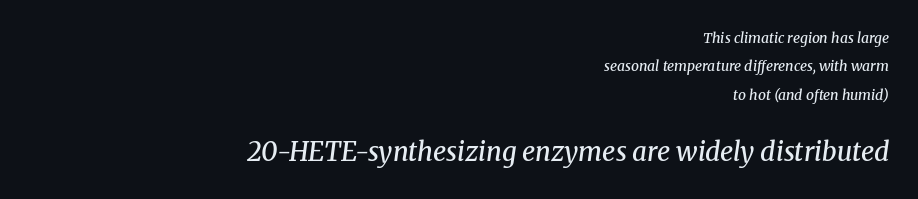
The image shows 26 px text type, italic (leaning right); set right-aligned, loose line spacing (2.03x), normal letter spacing, not underlined; the second (bottom) block is 1.86x larger.
